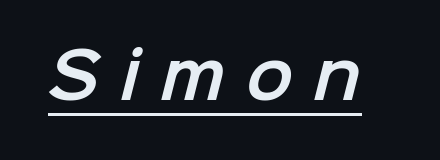
The image shows 63 px sans-serif type; set unusually wide letter spacing (+0.32 em), underlined; low stroke contrast and a medium x-height.
